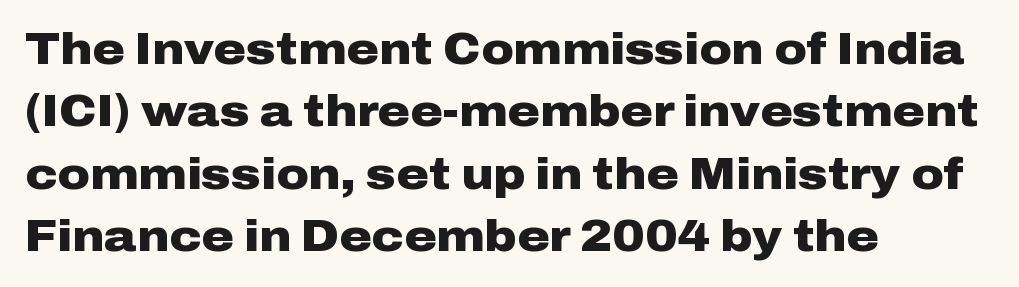
{"serif": "no", "italic": "no", "bold": "yes", "weight": "heavy", "width": "wide", "stroke_contrast": "low", "x_height": "medium", "monospaced": "no", "underline": "no", "align": "left", "line_spacing": "normal", "line_spacing_ratio": 1.42, "letter_spacing": "normal", "letter_spacing_em": 0.0, "glyph_px": 44}
